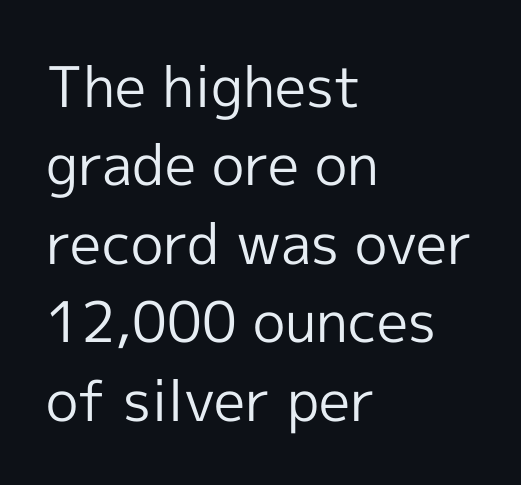
The image shows 56 px regular-weight sans-serif type, upright; set left-aligned, normal line spacing (1.4x), normal letter spacing, not underlined; a medium x-height.
